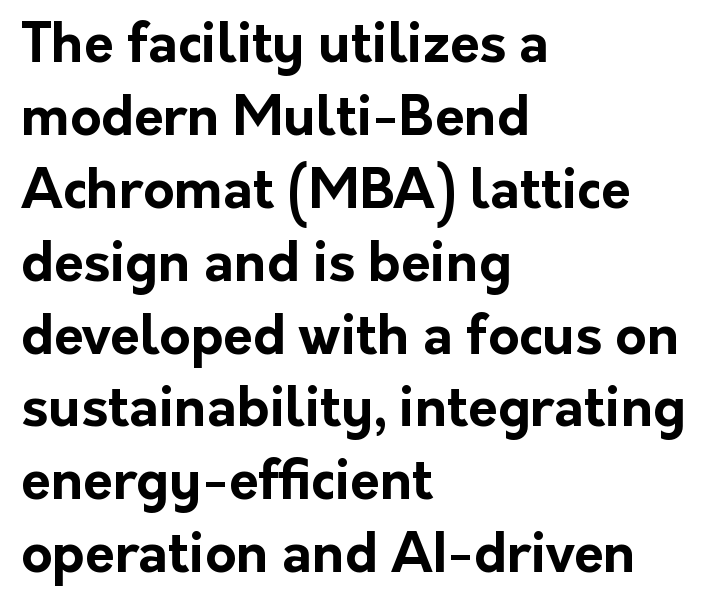
{"serif": "no", "italic": "no", "bold": "yes", "weight": "bold", "width": "normal", "stroke_contrast": "low", "x_height": "medium", "monospaced": "no", "underline": "no", "align": "left", "line_spacing": "normal", "line_spacing_ratio": 1.35, "letter_spacing": "normal", "letter_spacing_em": 0.0, "glyph_px": 54}
